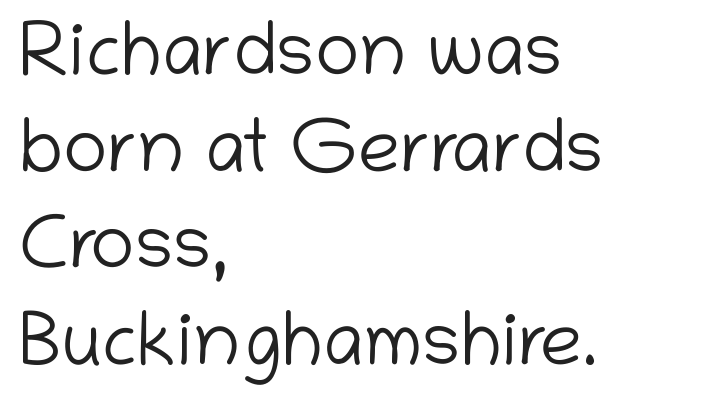
{"serif": "no", "italic": "no", "bold": "no", "weight": "light", "width": "normal", "stroke_contrast": "low", "x_height": "medium", "monospaced": "no", "underline": "no", "align": "left", "line_spacing": "normal", "line_spacing_ratio": 1.29, "letter_spacing": "normal", "letter_spacing_em": 0.0, "glyph_px": 75}
